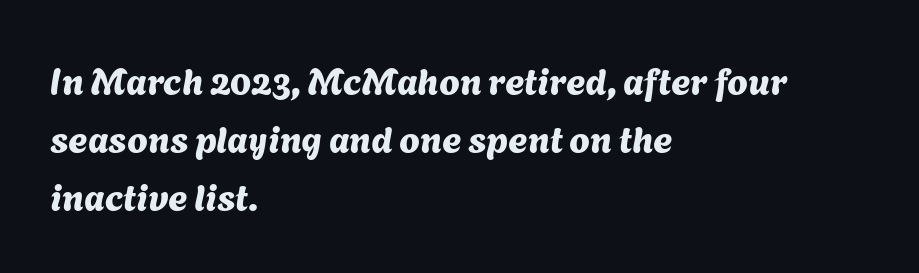
In terms of leading, this rendering sits right in the middle. The face used here is proportionally spaced, like ordinary book or web type. Typographically, this falls in the sans-serif category. The baseline area is clear. All the whitespace from short lines collects on the right.
